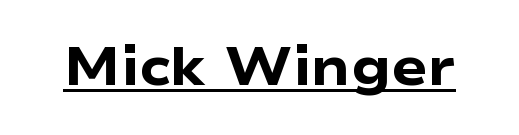
{"serif": "no", "italic": "no", "bold": "yes", "weight": "heavy", "width": "wide", "stroke_contrast": "low", "x_height": "medium", "monospaced": "no", "underline": "yes", "letter_spacing": "normal", "letter_spacing_em": 0.0, "glyph_px": 54}
